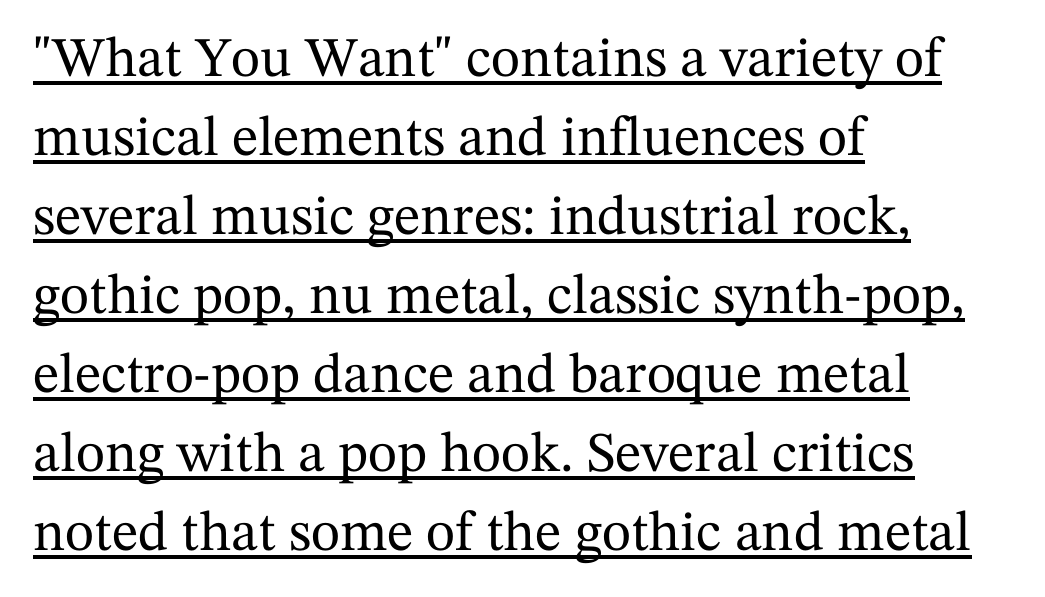
{"serif": "yes", "italic": "no", "width": "normal", "stroke_contrast": "medium", "x_height": "medium", "monospaced": "no", "underline": "yes", "align": "left", "line_spacing": "normal", "line_spacing_ratio": 1.41, "letter_spacing": "normal", "letter_spacing_em": 0.0, "glyph_px": 56}
